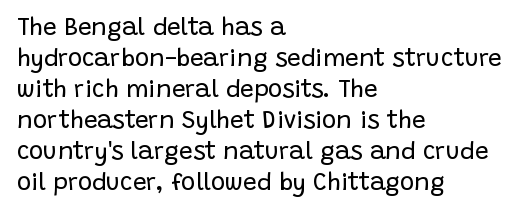
The image shows 24 px text type, upright; set left-aligned, normal line spacing (1.29x), normal letter spacing, not underlined.
